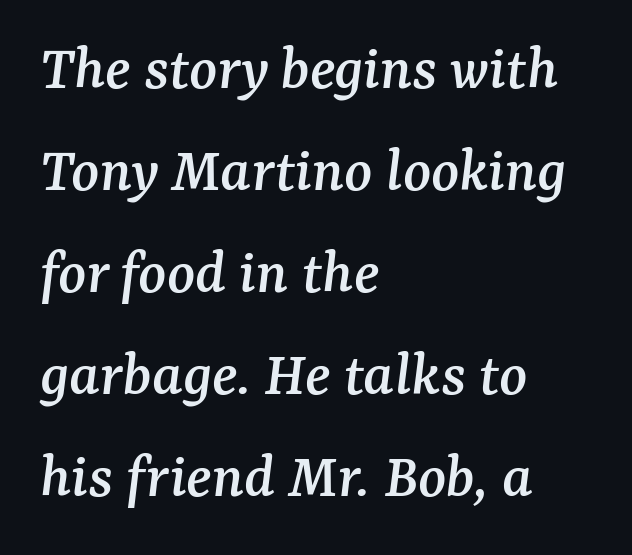
The image shows 65 px serif type, italic (leaning right); set left-aligned, normal line spacing (1.57x), normal letter spacing, not underlined; medium stroke contrast and a medium x-height.
